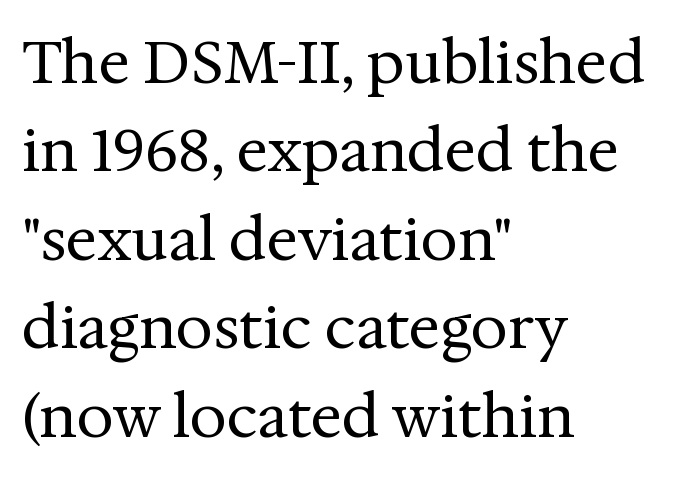
This rendering uses left alignment, leaving the right contour irregular. Spacing verdict: proportional, widths tailored to each character. The horizontal fit of the characters is conventional and even. Anything drawn beneath the words? Only blank space. Bold? No — there's no thickening of the strokes.
